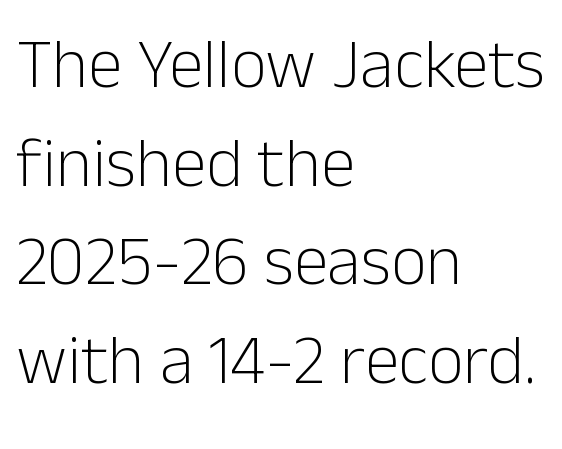
Q: Is the text bold? A: No.
Q: Is the text italic (slanted)? A: No, it is upright.
Q: Is the typeface a serif or a sans-serif typeface? A: Sans-serif.
Q: Is the text underlined? A: No.
Q: How is the paragraph aligned? A: Left-aligned.
Q: Is the spacing between letters normal or unusually wide? A: Normal.
Q: Is the spacing between lines tight, normal or loose? A: Normal.
Q: Width (condensed, normal, or wide)? A: Normal.
Q: Stroke contrast? A: Low.
Q: x-height? A: Medium.
Q: Monospaced? A: No.
